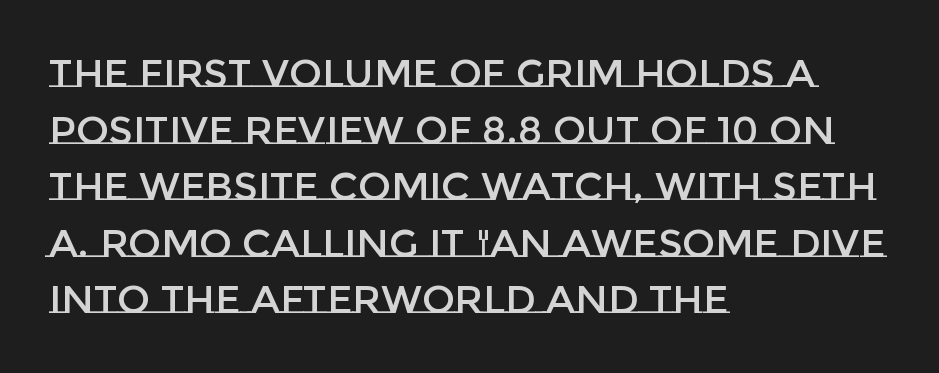
{"italic": "no", "width": "normal", "stroke_contrast": "low", "x_height": "large", "monospaced": "no", "underline": "no", "align": "left", "line_spacing": "normal", "line_spacing_ratio": 1.45, "letter_spacing": "normal", "letter_spacing_em": 0.0, "glyph_px": 39}
